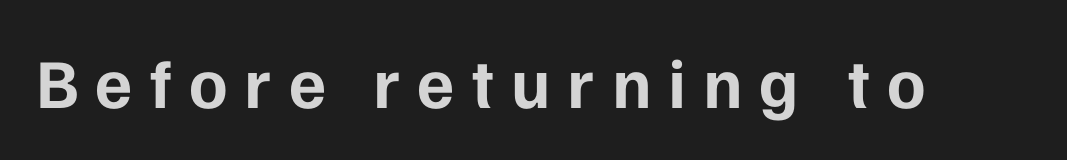
{"serif": "no", "italic": "no", "bold": "yes", "weight": "bold", "width": "normal", "stroke_contrast": "low", "x_height": "medium", "monospaced": "no", "underline": "no", "letter_spacing": "wide", "letter_spacing_em": 0.24, "glyph_px": 70}
